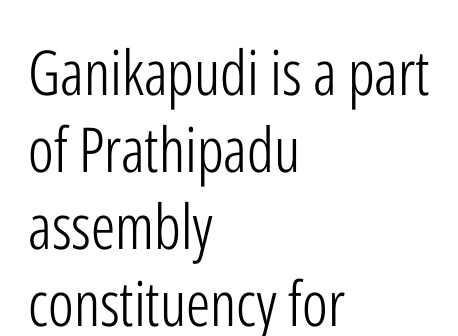
The image shows 62 px light, condensed sans-serif type, upright; set left-aligned, line spacing 1.24x, normal letter spacing, not underlined; low stroke contrast and a medium x-height.
